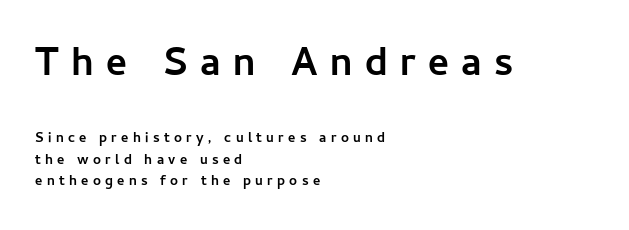
The face used here appears at its bigger size in the upper chunk. Each letter's strokes conclude bluntly, with no projecting serifs. The zone under the glyphs is completely vacant. The leading is moderate, giving the passage an even texture. Between one letter and the next there's a generous, obvious gap.
